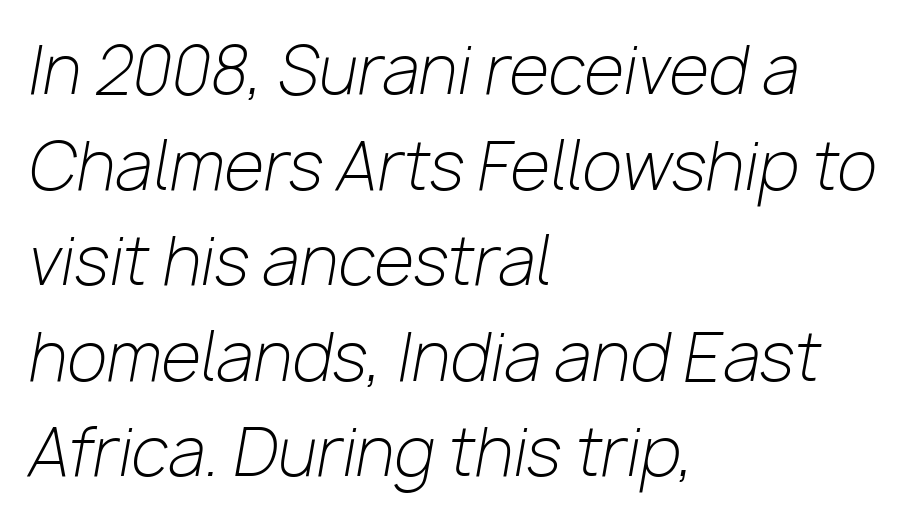
The image shows 65 px light type, italic (leaning right); set left-aligned, normal line spacing (1.47x), normal letter spacing, not underlined; low stroke contrast and a medium x-height.
